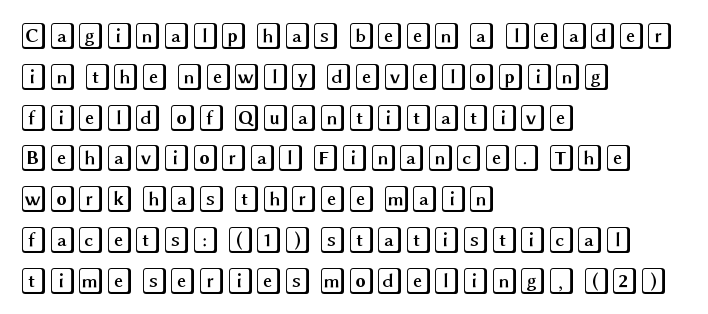
The space between consecutive lines is moderate. This sample uses plain, unmodified letter spacing. Layout note: lines flush left. No italicization has been applied; the sample stays upright. The passage shown is not underscored anywhere.
